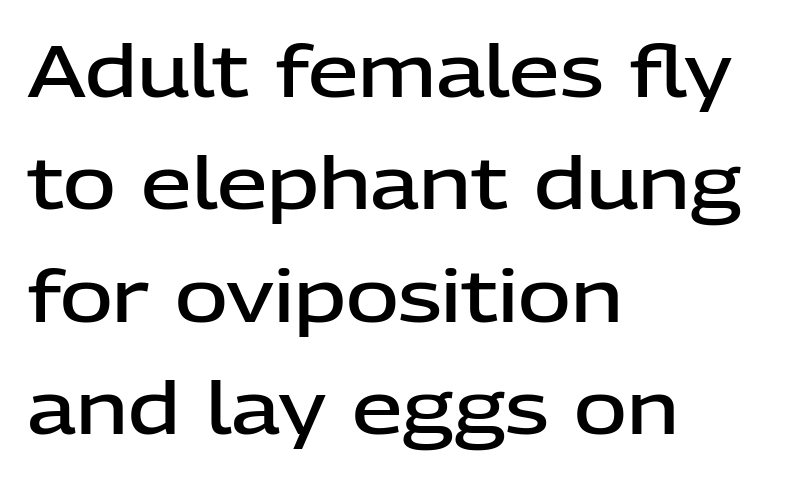
{"serif": "no", "italic": "no", "bold": "semi", "weight": "semibold", "width": "normal", "stroke_contrast": "low", "x_height": "medium", "monospaced": "no", "underline": "no", "align": "left", "line_spacing": "normal", "line_spacing_ratio": 1.56, "letter_spacing": "normal", "letter_spacing_em": 0.0, "glyph_px": 72}
